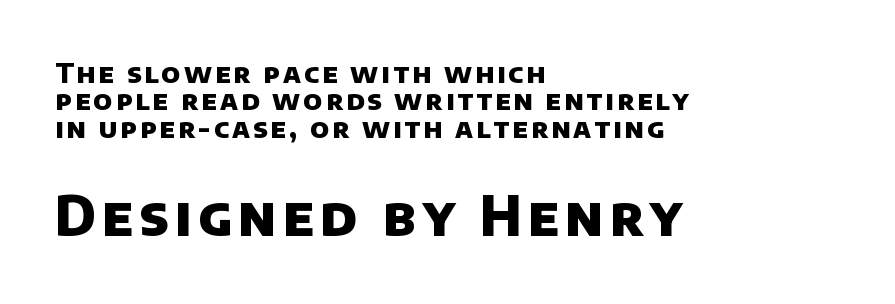
The image shows 54 px heavy sans-serif type; set left-aligned, tight line spacing (1.01x), not underlined; the second (bottom) block is 2.0x larger; low stroke contrast and a large x-height.
